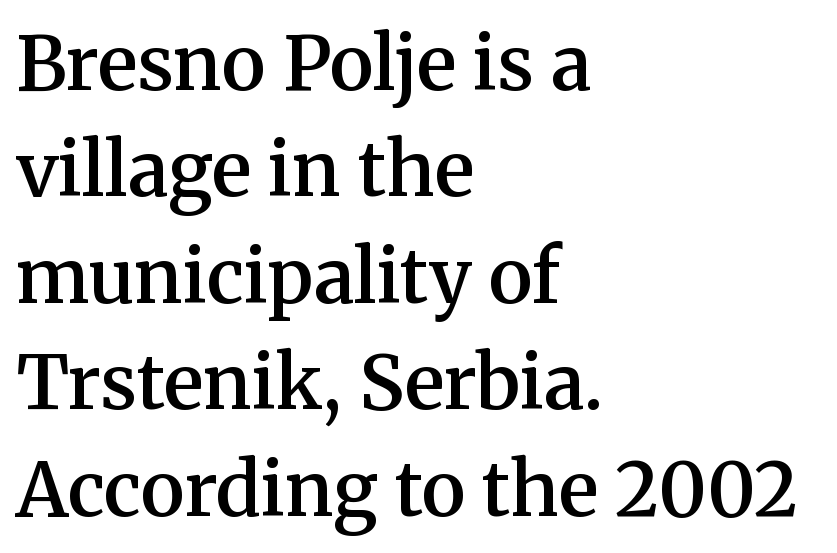
{"serif": "yes", "italic": "no", "bold": "semi", "weight": "semibold", "width": "normal", "stroke_contrast": "medium", "x_height": "medium", "monospaced": "no", "underline": "no", "align": "left", "line_spacing": "normal", "line_spacing_ratio": 1.42, "letter_spacing": "normal", "letter_spacing_em": 0.0, "glyph_px": 75}
